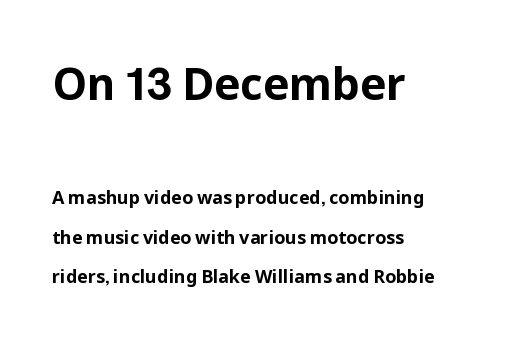
Q: Is the text bold? A: Yes.
Q: Is the text italic (slanted)? A: No, it is upright.
Q: Is the typeface a serif or a sans-serif typeface? A: Sans-serif.
Q: Is the text underlined? A: No.
Q: How is the paragraph aligned? A: Left-aligned.
Q: Is the spacing between letters normal or unusually wide? A: Normal.
Q: Is the spacing between lines tight, normal or loose? A: Loose.
Q: Which block of text is set in a larger size, the first (top) or the second (bottom)? A: The first (top) one.
Q: Width (condensed, normal, or wide)? A: Normal.
Q: Stroke contrast? A: Low.
Q: x-height? A: Medium.
Q: Monospaced? A: No.
